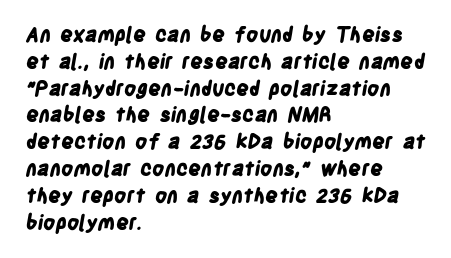
{"bold": "yes", "underline": "no", "align": "left", "line_spacing": "normal", "line_spacing_ratio": 1.34, "letter_spacing": "normal", "letter_spacing_em": 0.0, "glyph_px": 20}
